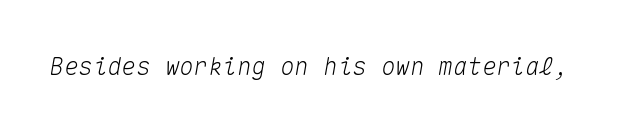
The image shows 24 px text type, italic (leaning right); set normal letter spacing, not underlined.
